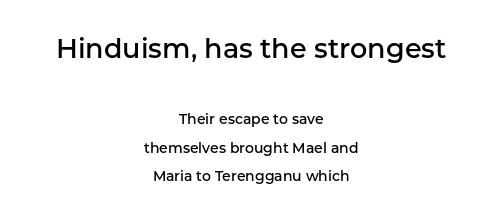
You could fit nearly another row in the gap between these rows. The emphasis by scale lands on block number one, above. This rendering features lettering with no underline. Tracking value appears to be zero — textbook default spacing. This rendering uses center alignment, leaving both contours irregular but symmetric. In terms of weight, the rendering is demibold, just under bold.
